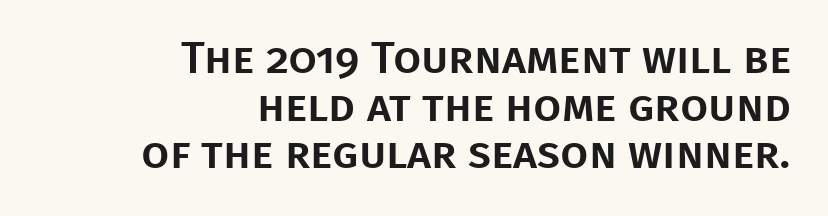
{"serif": "no", "italic": "no", "width": "normal", "stroke_contrast": "low", "x_height": "large", "monospaced": "no", "underline": "no", "align": "right", "line_spacing": "tight", "line_spacing_ratio": 1.06, "letter_spacing": "normal", "letter_spacing_em": 0.0, "glyph_px": 45}
